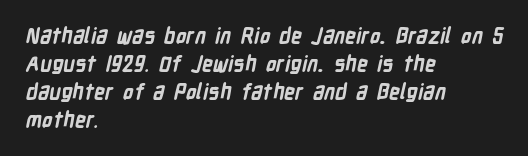
The image shows 21 px bold type; set left-aligned, normal line spacing (1.33x), normal letter spacing, not underlined.
